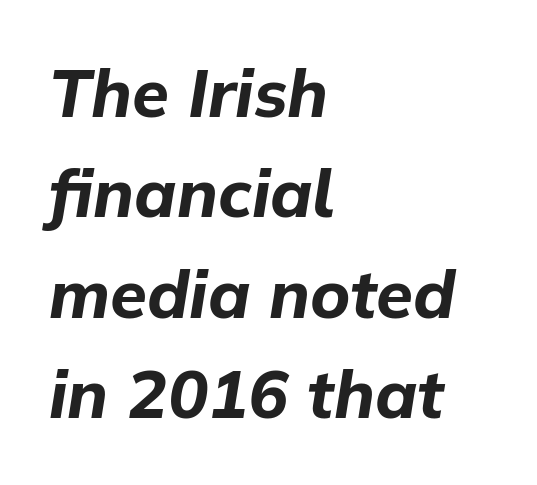
Slanted lettering throughout. Typeset ragged right — the left edge is the straight one. Proportional: the letters do not fall into vertical columns. This rendering leaves character spacing at its baseline value.
